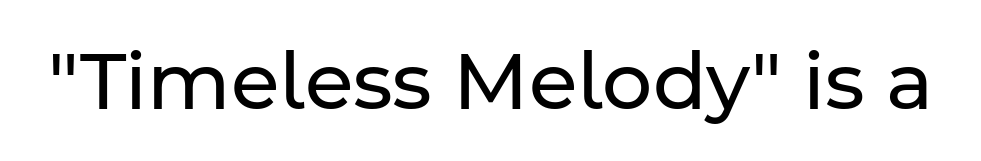
Posture: straight, roman, zero tilt. Ink coverage per letter is moderate at most. Here the designer chose a conventional face with non-uniform glyph widths. This is sans-serif lettering, the kind often seen on screens and signage. What stands out about the letter spacing? Nothing — it is the standard amount.
